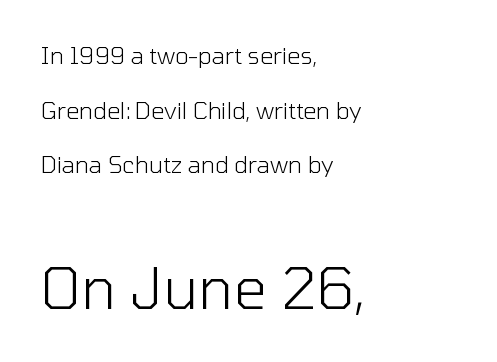
Size contrast runs from small at the top to large at the bottom. The baseline area is clear. Do the letters lean? They stand straight. This sample uses plain, unmodified letter spacing. The letters advance in unequal steps, a hallmark of proportional type.
